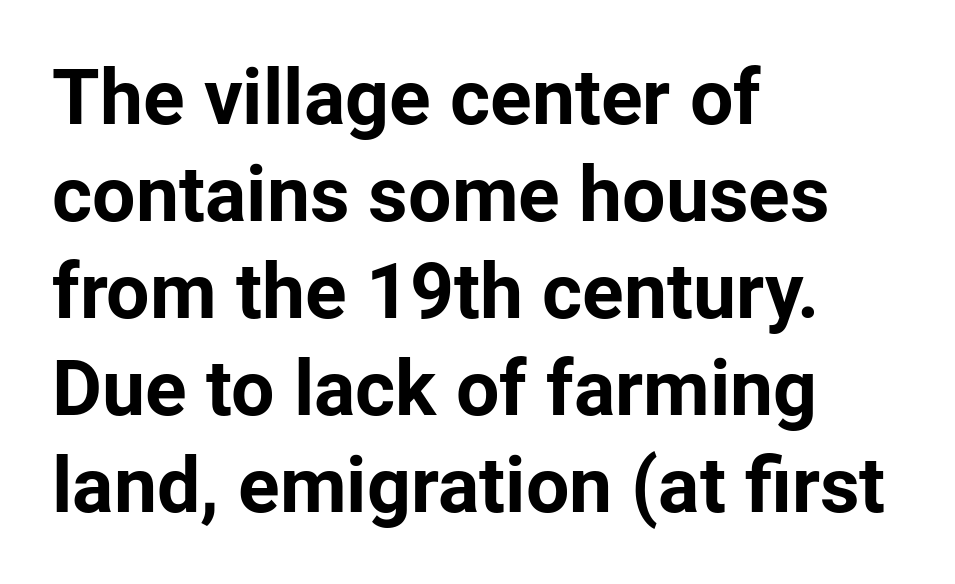
{"serif": "no", "italic": "no", "bold": "yes", "weight": "bold", "width": "normal", "stroke_contrast": "low", "x_height": "medium", "monospaced": "no", "underline": "no", "align": "left", "line_spacing": "normal", "line_spacing_ratio": 1.26, "letter_spacing": "normal", "letter_spacing_em": 0.0, "glyph_px": 77}
